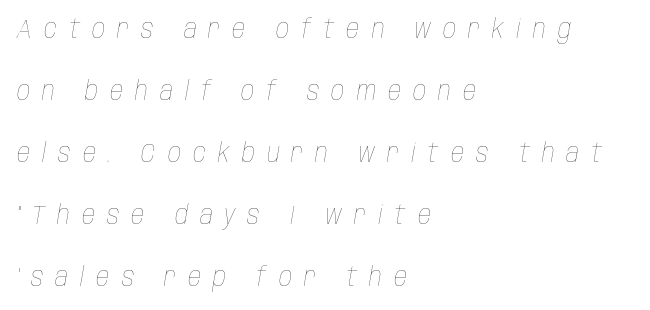
The passage shown has open, widely tracked lettering throughout. This sample is left-justified, so line endings fall wherever the words run out. Descender tails drop into unmarked territory. Summary of vertical rhythm: relaxed, with wide interline spacing. Weight class: somewhere from thin through regular. Style check: oblique.
